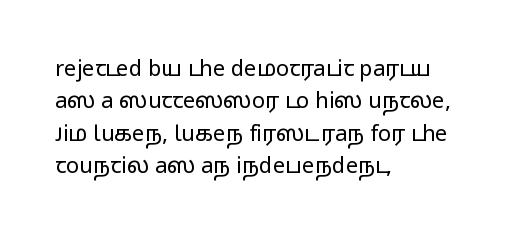
{"italic": "no", "bold": "no", "underline": "no", "align": "left", "line_spacing": "normal", "line_spacing_ratio": 1.47, "letter_spacing": "normal", "letter_spacing_em": 0.0, "glyph_px": 22}
